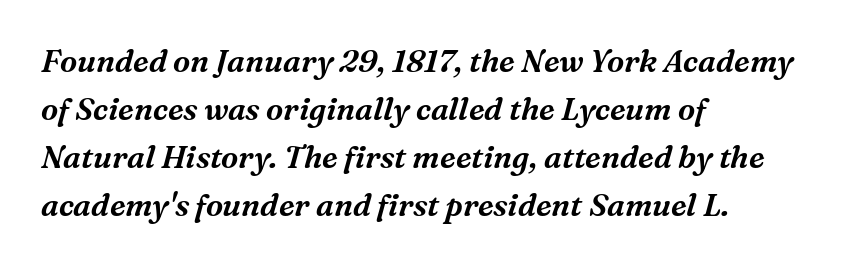
The image shows 31 px serif type, italic (leaning right); set left-aligned, normal line spacing (1.55x), normal letter spacing, not underlined; medium stroke contrast and a medium x-height.
